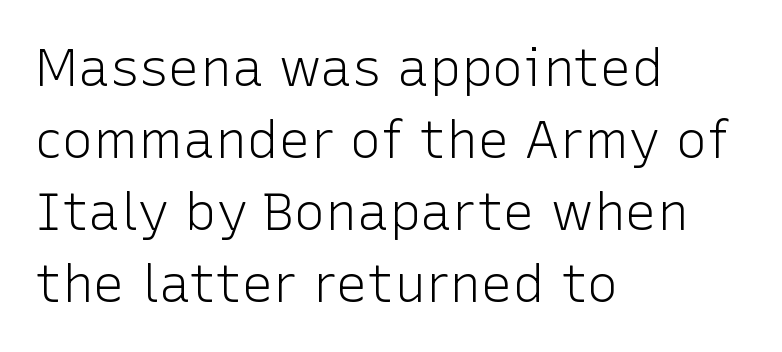
The image shows 53 px light sans-serif type, upright; set left-aligned, normal line spacing (1.36x), normal letter spacing, not underlined; low stroke contrast and a medium x-height.
